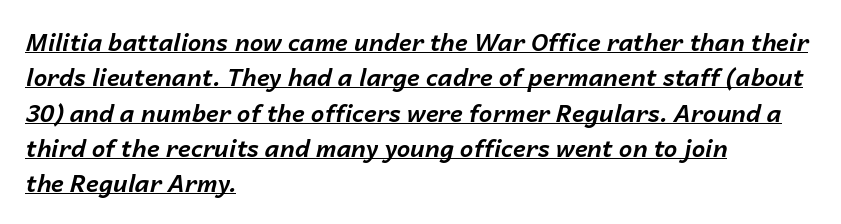
{"italic": "yes", "lean": "right", "slant_degrees": 14, "bold": "yes", "underline": "yes", "align": "left", "line_spacing": "normal", "line_spacing_ratio": 1.47, "letter_spacing": "normal", "letter_spacing_em": 0.0, "glyph_px": 24}
